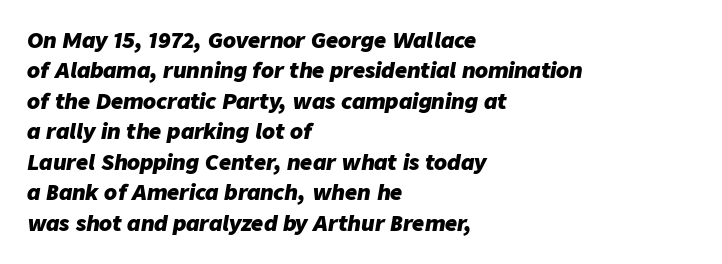
Q: Is the text bold? A: Yes.
Q: Is the text italic (slanted)? A: Yes, it leans right by about 9 degrees.
Q: Is the text underlined? A: No.
Q: How is the paragraph aligned? A: Left-aligned.
Q: Is the spacing between letters normal or unusually wide? A: Normal.
Q: Is the spacing between lines tight, normal or loose? A: Normal.
